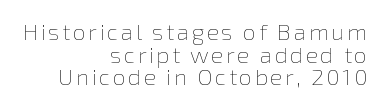
Q: Is the text bold? A: No.
Q: Is the text italic (slanted)? A: No, it is upright.
Q: Is the text underlined? A: No.
Q: How is the paragraph aligned? A: Right-aligned.
Q: Is the spacing between lines tight, normal or loose? A: Tight.
